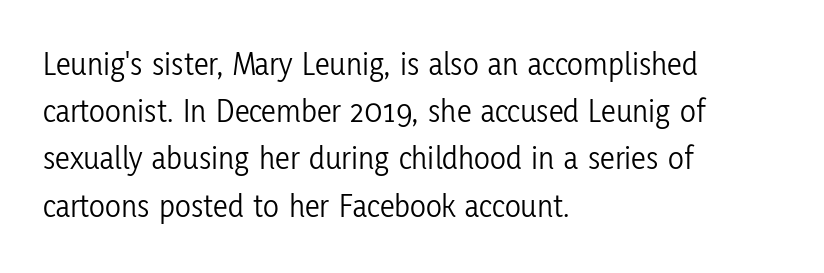
Q: Is the text bold? A: No.
Q: Is the text italic (slanted)? A: No, it is upright.
Q: Is the typeface a serif or a sans-serif typeface? A: Sans-serif.
Q: Is the text underlined? A: No.
Q: How is the paragraph aligned? A: Left-aligned.
Q: Is the spacing between letters normal or unusually wide? A: Normal.
Q: Is the spacing between lines tight, normal or loose? A: Normal.
Q: Width (condensed, normal, or wide)? A: Condensed.
Q: Stroke contrast? A: Low.
Q: x-height? A: Medium.
Q: Monospaced? A: No.
